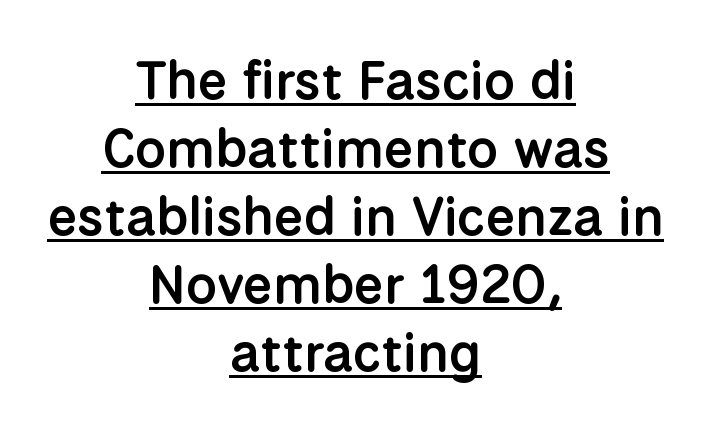
{"serif": "no", "italic": "no", "bold": "semi", "weight": "semibold", "width": "normal", "stroke_contrast": "low", "x_height": "medium", "monospaced": "no", "underline": "yes", "align": "center", "line_spacing": "normal", "line_spacing_ratio": 1.26, "letter_spacing": "normal", "letter_spacing_em": 0.0, "glyph_px": 54}
